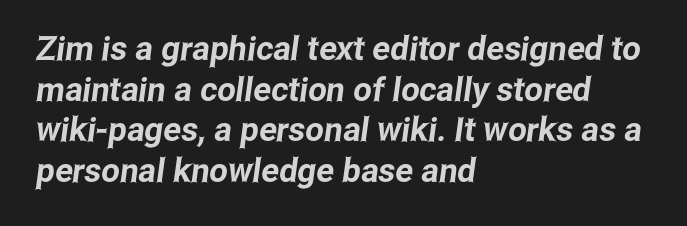
{"serif": "no", "width": "condensed", "stroke_contrast": "low", "x_height": "medium", "monospaced": "no", "underline": "no", "align": "left", "line_spacing_ratio": 1.23, "letter_spacing": "normal", "letter_spacing_em": 0.0, "glyph_px": 33}
